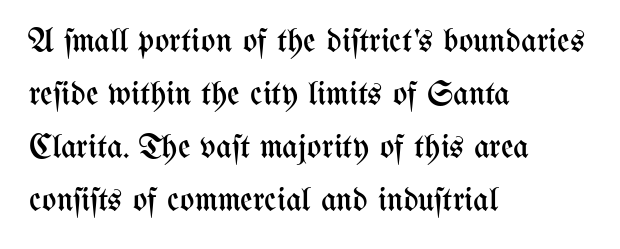
The image shows 34 px regular-weight, condensed type, upright; set left-aligned, normal line spacing (1.56x), normal letter spacing, not underlined; medium stroke contrast and a medium x-height.
